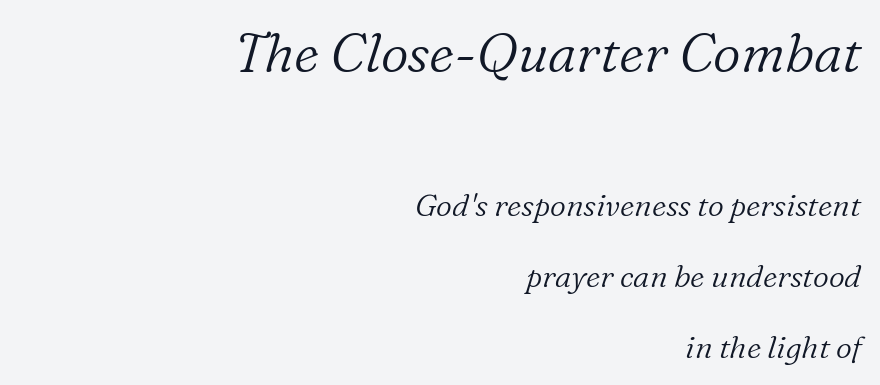
{"serif": "yes", "italic": "yes", "lean": "right", "slant_degrees": 16, "bold": "no", "weight": "light", "width": "normal", "stroke_contrast": "low", "x_height": "medium", "monospaced": "no", "underline": "no", "align": "right", "line_spacing": "loose", "line_spacing_ratio": 2.28, "letter_spacing": "normal", "letter_spacing_em": 0.0, "larger_block": "first", "size_ratio": 1.74, "glyph_px": 54}
